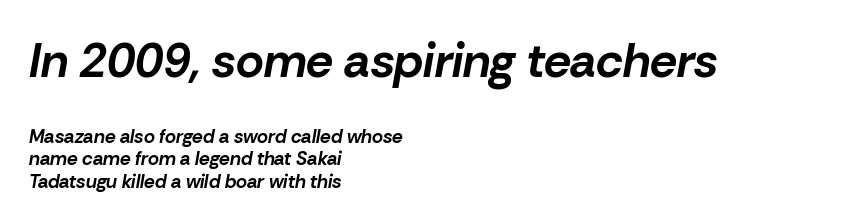
Q: Is the text bold? A: Yes.
Q: Is the text italic (slanted)? A: Yes, it leans right by about 10 degrees.
Q: Is the text underlined? A: No.
Q: How is the paragraph aligned? A: Left-aligned.
Q: Is the spacing between letters normal or unusually wide? A: Normal.
Q: Which block of text is set in a larger size, the first (top) or the second (bottom)? A: The first (top) one.
Q: Width (condensed, normal, or wide)? A: Normal.
Q: Stroke contrast? A: Low.
Q: x-height? A: Medium.
Q: Monospaced? A: No.
